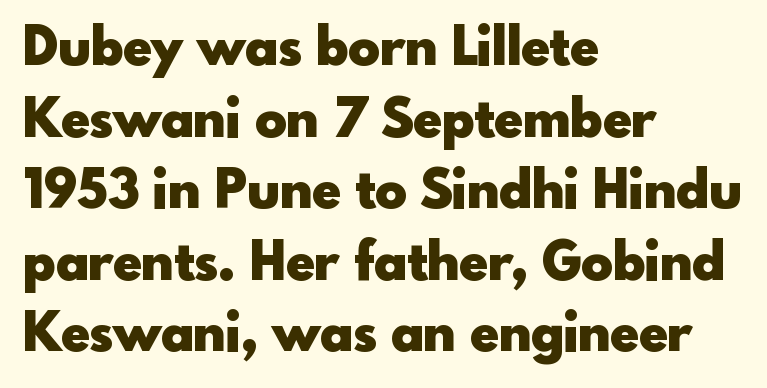
Q: Is the text bold? A: Yes.
Q: Is the text italic (slanted)? A: No, it is upright.
Q: Is the typeface a serif or a sans-serif typeface? A: Sans-serif.
Q: Is the text underlined? A: No.
Q: How is the paragraph aligned? A: Left-aligned.
Q: Is the spacing between letters normal or unusually wide? A: Normal.
Q: Is the spacing between lines tight, normal or loose? A: Normal.
Q: Width (condensed, normal, or wide)? A: Normal.
Q: x-height? A: Small.
Q: Monospaced? A: No.
